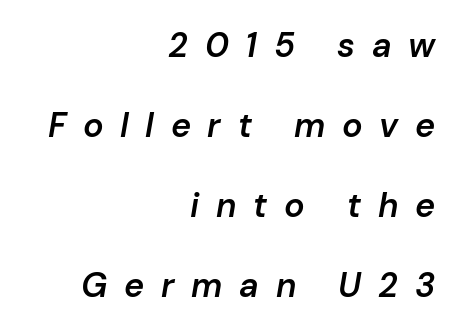
The image shows 34 px semibold type, italic (leaning right); set right-aligned, loose line spacing (2.35x), unusually wide letter spacing (+0.49 em), not underlined; low stroke contrast and a medium x-height.
